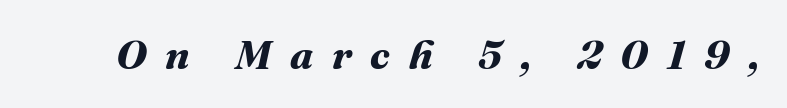
Q: Is the text bold? A: Yes.
Q: Is the text underlined? A: No.
Q: Is the spacing between letters normal or unusually wide? A: Unusually wide.
Q: Width (condensed, normal, or wide)? A: Normal.
Q: Stroke contrast? A: Medium.
Q: x-height? A: Medium.
Q: Monospaced? A: No.
